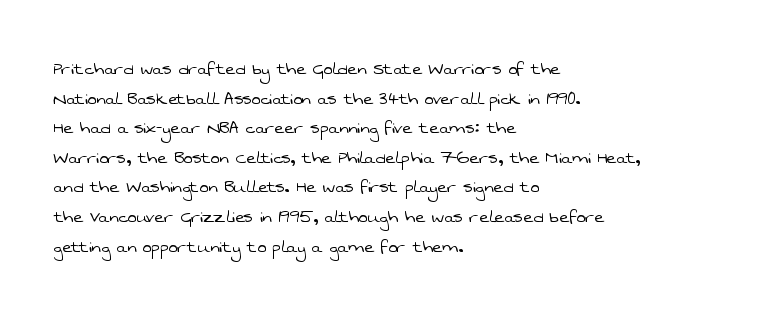
The image shows 21 px text type; set left-aligned, normal line spacing (1.41x), normal letter spacing, not underlined.
